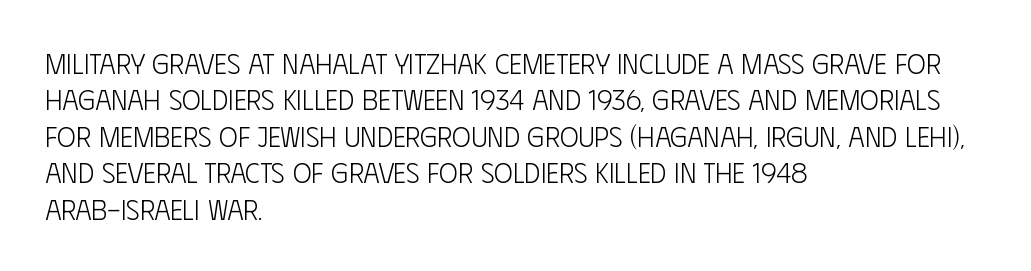
The image shows 28 px light, condensed sans-serif type, upright; set left-aligned, normal line spacing (1.3x), normal letter spacing, not underlined; low stroke contrast and a large x-height.
